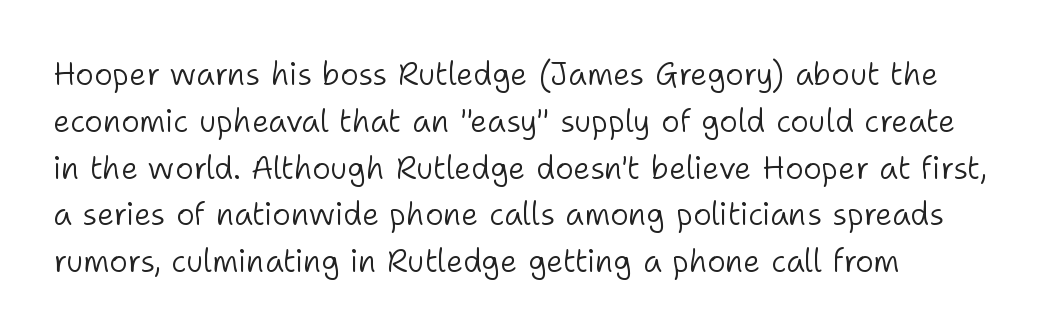
The image shows 31 px light sans-serif type, upright; set normal line spacing (1.51x), normal letter spacing, not underlined; low stroke contrast and a medium x-height.
